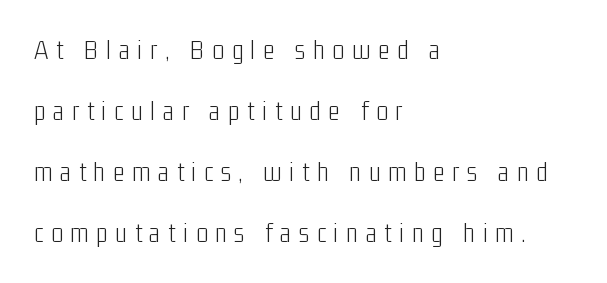
Q: Is the text bold? A: No.
Q: Is the text italic (slanted)? A: No, it is upright.
Q: Is the typeface a serif or a sans-serif typeface? A: Sans-serif.
Q: Is the text underlined? A: No.
Q: How is the paragraph aligned? A: Left-aligned.
Q: Is the spacing between letters normal or unusually wide? A: Unusually wide.
Q: Is the spacing between lines tight, normal or loose? A: Loose.
Q: Width (condensed, normal, or wide)? A: Condensed.
Q: Stroke contrast? A: Low.
Q: x-height? A: Medium.
Q: Monospaced? A: No.
